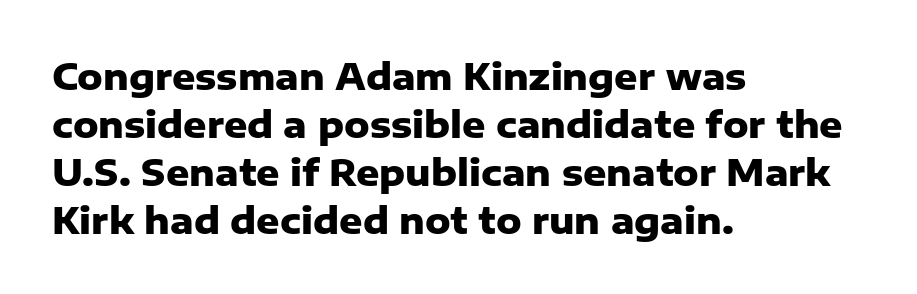
The image shows 36 px heavy sans-serif type, upright; set left-aligned, normal line spacing (1.33x), normal letter spacing, not underlined; low stroke contrast and a medium x-height.
